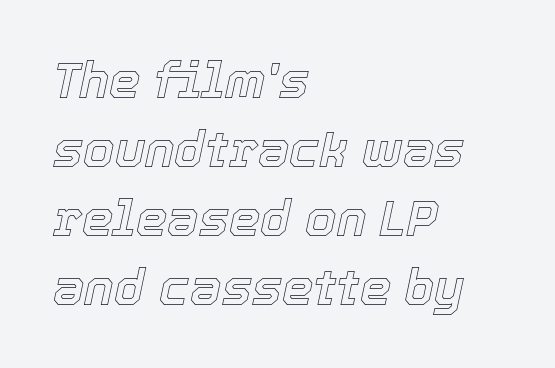
Q: Is the text italic (slanted)? A: Yes, it leans right by about 12 degrees.
Q: Is the text underlined? A: No.
Q: How is the paragraph aligned? A: Left-aligned.
Q: Is the spacing between letters normal or unusually wide? A: Normal.
Q: Is the spacing between lines tight, normal or loose? A: Normal.
Q: Width (condensed, normal, or wide)? A: Normal.
Q: x-height? A: Medium.
Q: Monospaced? A: No.
